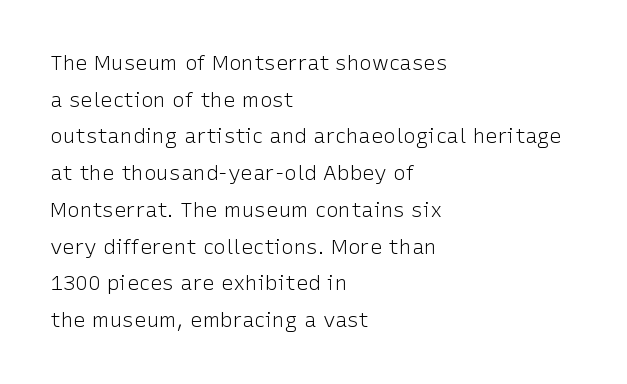
{"italic": "no", "bold": "no", "underline": "no", "align": "left", "line_spacing_ratio": 1.75, "letter_spacing": "normal", "letter_spacing_em": 0.0, "glyph_px": 21}
